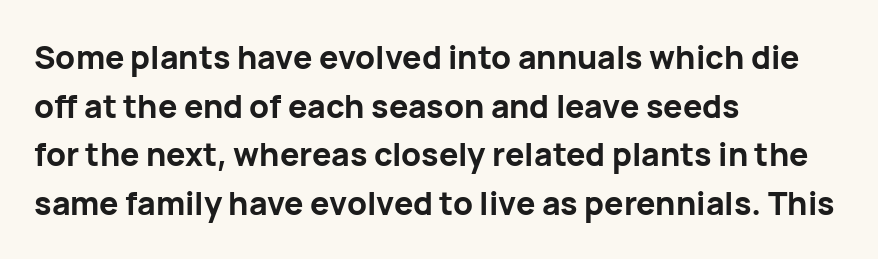
Tracking here is standard; glyphs follow each other at the usual distance. The setting favours the left margin, as ordinary paragraphs usually do. Unmarked baselines from the first word to the last. Posture: vertical. In terms of letterform style, serifs are entirely absent. Think of a printed novel: that variable character pitch is what you see here.
